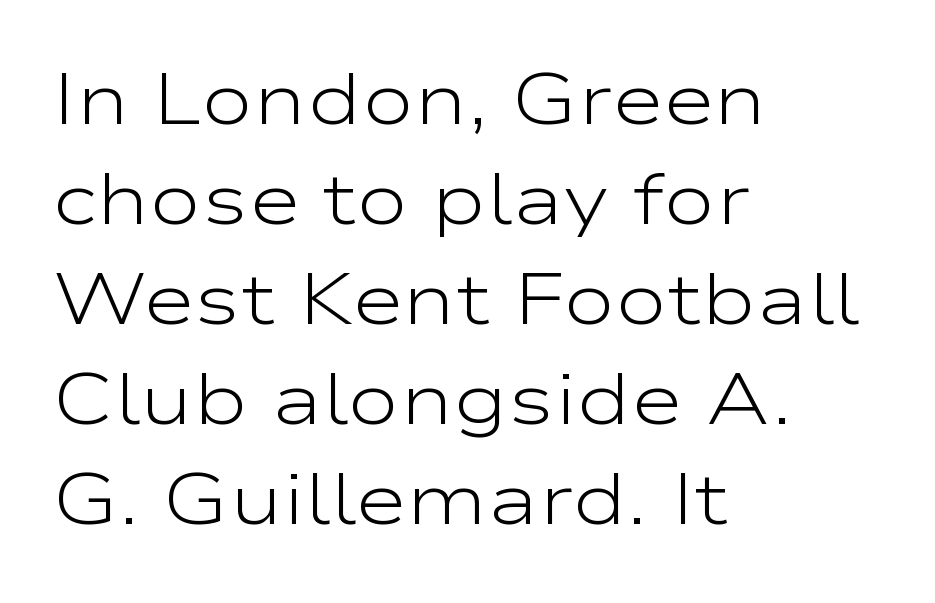
The image shows 71 px light, wide sans-serif type, upright; set left-aligned, normal line spacing (1.41x), normal letter spacing, not underlined; low stroke contrast and a medium x-height.
